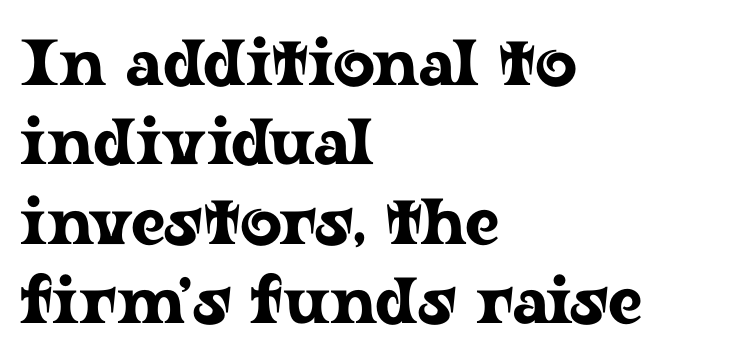
Q: Is the text italic (slanted)? A: No, it is upright.
Q: Is the typeface a serif or a sans-serif typeface? A: Serif.
Q: Is the text underlined? A: No.
Q: How is the paragraph aligned? A: Left-aligned.
Q: Is the spacing between letters normal or unusually wide? A: Normal.
Q: Width (condensed, normal, or wide)? A: Wide.
Q: Stroke contrast? A: Low.
Q: x-height? A: Medium.
Q: Monospaced? A: No.
